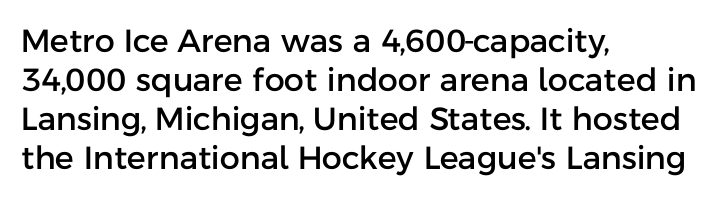
The passage shown is typed in a proportional face where columns would drift. Italic: no, the glyphs are upright roman. Lines of text with bare space underneath. Compared with a centered layout, this one pins lines to the left instead. Nothing sits at the stroke ends, so this counts as sans-serif. The rendering keeps characters at their native spacing.
